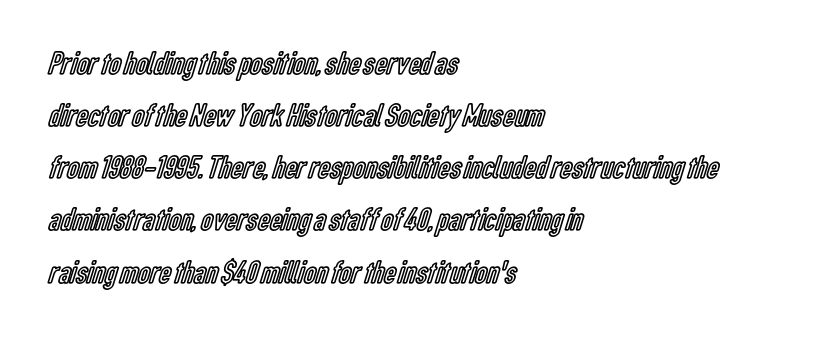
These lines are rendered in a variable-pitch font. Every row of glyphs begins at an identical x-position on the left. The vertical gap from one line to the next is medium. Only glyphs here, with clear space below each row. Nothing unusual about the tracking: characters are spaced as the font intends.
